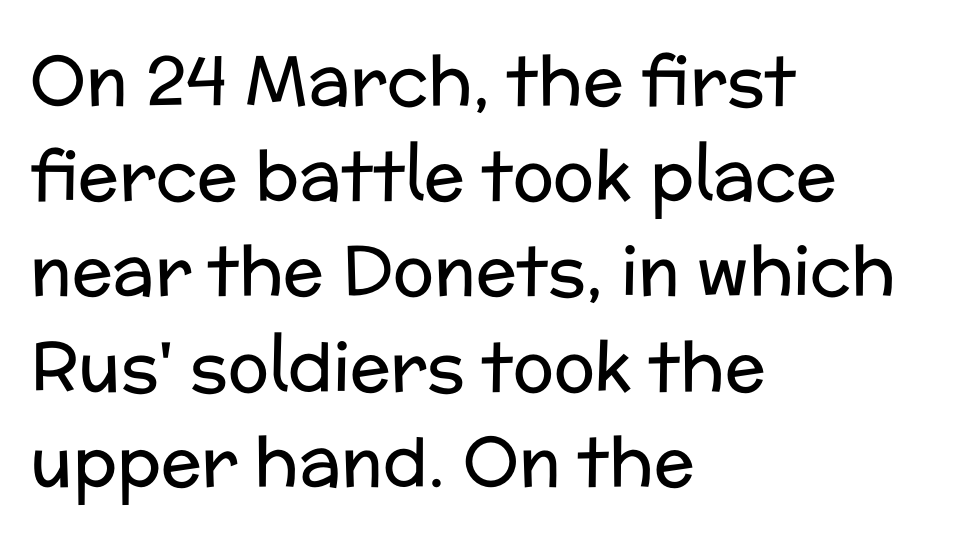
The image shows 68 px regular-weight sans-serif type, upright; set left-aligned, normal line spacing (1.4x), normal letter spacing, not underlined; low stroke contrast and a medium x-height.
